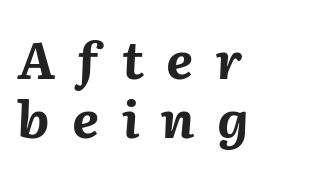
The image shows 52 px bold type, italic (leaning right); set left-aligned, tight line spacing (1.14x), unusually wide letter spacing (+0.43 em), not underlined; medium stroke contrast and a medium x-height.
